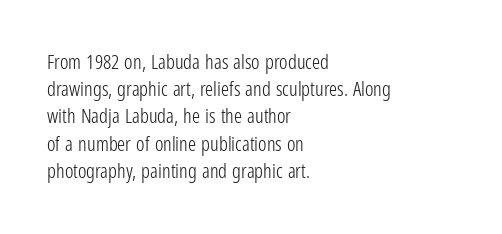
The image shows 20 px text type, upright; set left-aligned, normal line spacing (1.36x), normal letter spacing, not underlined.
